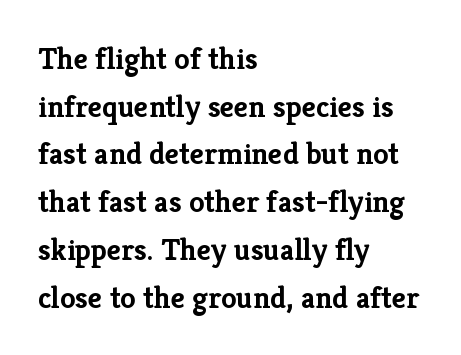
The letters are bold, with thick, heavy strokes. Typeset ragged right — the left edge is the straight one. Varying glyph widths throughout — classic text-font behaviour. It's the straight-up-and-down kind of type.
